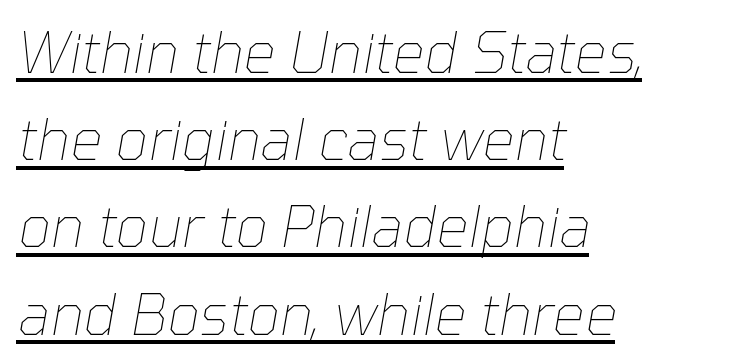
{"italic": "yes", "lean": "right", "slant_degrees": 10, "bold": "no", "weight": "thin", "width": "normal", "stroke_contrast": "low", "x_height": "medium", "monospaced": "no", "underline": "yes", "align": "left", "line_spacing": "normal", "line_spacing_ratio": 1.53, "letter_spacing": "normal", "letter_spacing_em": 0.0, "glyph_px": 57}
